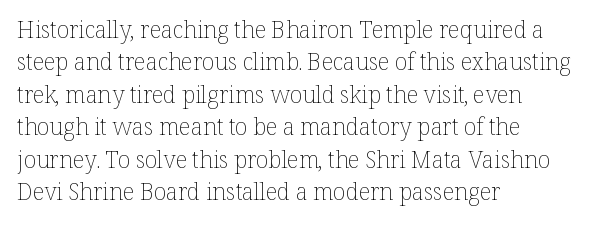
The image shows 23 px text type, upright; set left-aligned, normal line spacing (1.41x), normal letter spacing, not underlined.
